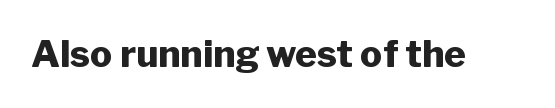
Character widths vary here, with narrow letters taking less room than wide ones. To sum up the face: it is a sans, with no serifs. A clean baseline with only descenders dipping below it. Its strokes are broad and dark, the hallmark of bold type. Caption: standard tracking, unaltered.
